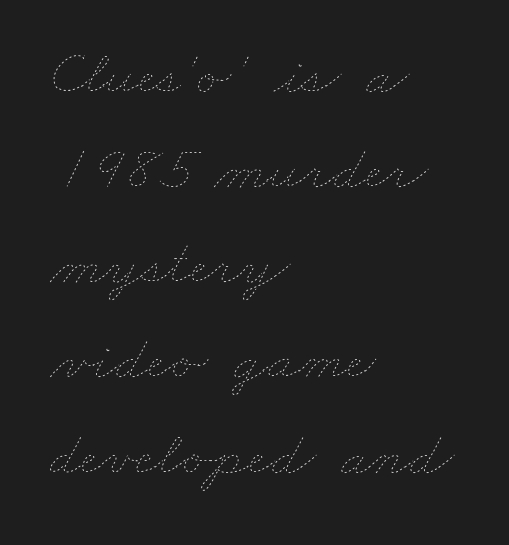
The image shows 63 px thin, wide type; set left-aligned, normal line spacing (1.51x), normal letter spacing, not underlined; low stroke contrast and a small x-height.
